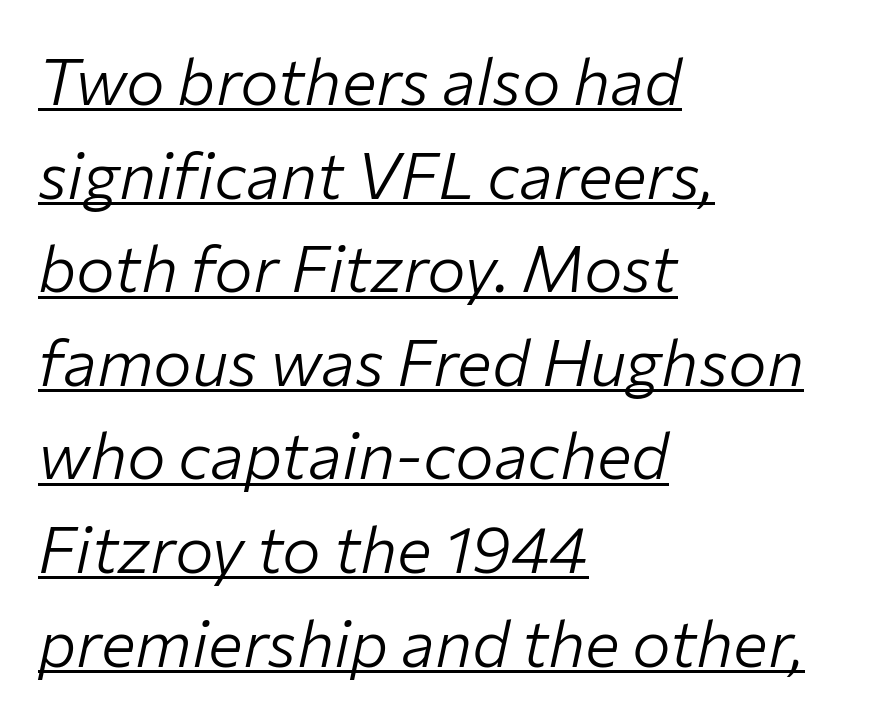
The image shows 65 px light type, italic (leaning right); set left-aligned, normal line spacing (1.44x), normal letter spacing, underlined; low stroke contrast and a medium x-height.
